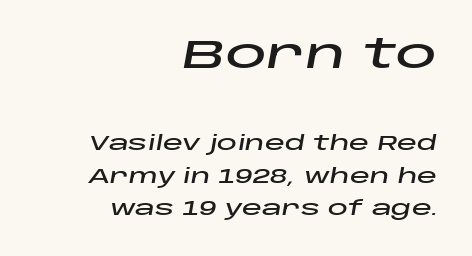
All the whitespace from short lines collects on the left. Size contrast runs from large at the top to small at the bottom. Each word holds together tightly as a unit, with standard inter-letter gaps. Spacing verdict: proportional, widths tailored to each character. Plain, unruled lines of type. Style check: oblique.
